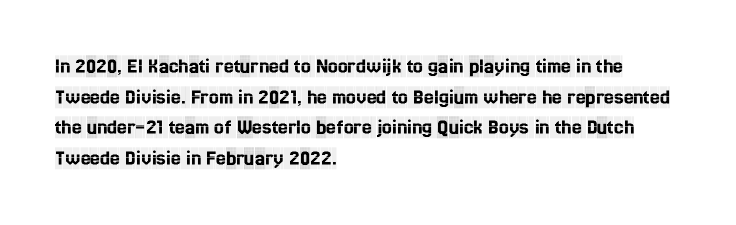
Q: Is the text italic (slanted)? A: No, it is upright.
Q: Is the text underlined? A: No.
Q: How is the paragraph aligned? A: Left-aligned.
Q: Is the spacing between letters normal or unusually wide? A: Normal.
Q: Is the spacing between lines tight, normal or loose? A: Normal.
